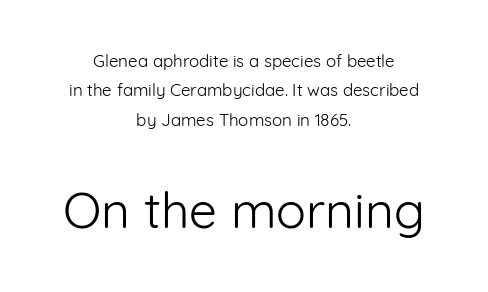
{"serif": "no", "italic": "no", "bold": "no", "weight": "light", "width": "normal", "stroke_contrast": "low", "x_height": "medium", "monospaced": "no", "underline": "no", "align": "center", "line_spacing_ratio": 1.73, "letter_spacing": "normal", "letter_spacing_em": 0.0, "larger_block": "second", "size_ratio": 2.94, "glyph_px": 50}
